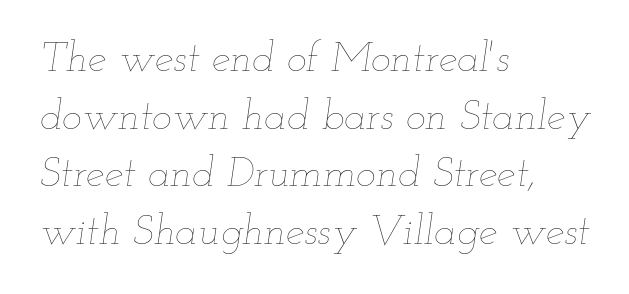
The image shows 42 px thin, wide type, italic (leaning right); set left-aligned, normal line spacing (1.37x), normal letter spacing, not underlined; low stroke contrast and a small x-height.
